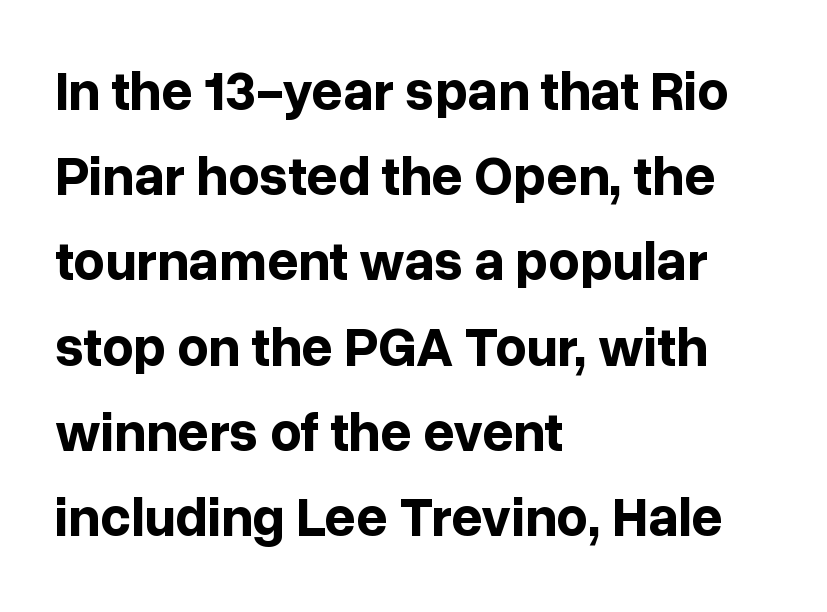
{"serif": "no", "italic": "no", "bold": "yes", "weight": "bold", "width": "normal", "stroke_contrast": "low", "x_height": "medium", "monospaced": "no", "underline": "no", "align": "left", "line_spacing": "normal", "line_spacing_ratio": 1.55, "letter_spacing": "normal", "letter_spacing_em": 0.0, "glyph_px": 55}
